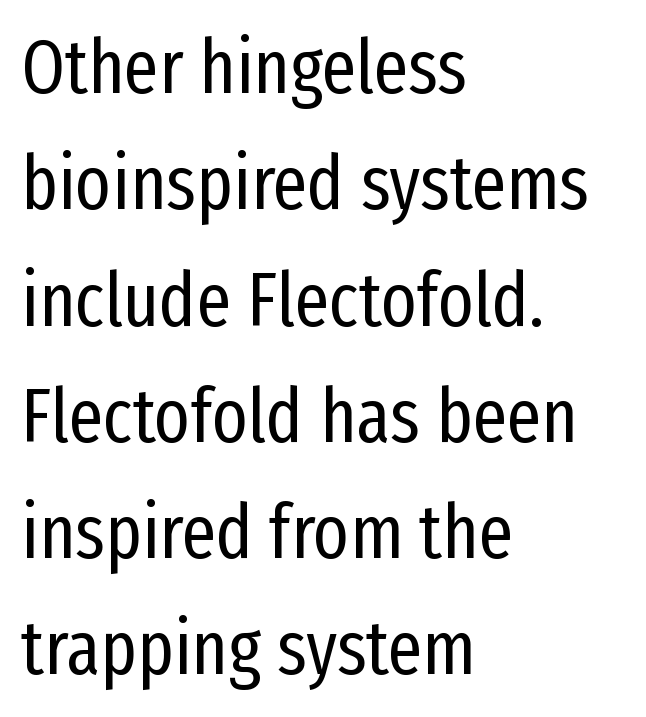
Q: Is the text bold? A: No.
Q: Is the text italic (slanted)? A: No, it is upright.
Q: Is the typeface a serif or a sans-serif typeface? A: Sans-serif.
Q: Is the text underlined? A: No.
Q: How is the paragraph aligned? A: Left-aligned.
Q: Is the spacing between letters normal or unusually wide? A: Normal.
Q: Is the spacing between lines tight, normal or loose? A: Normal.
Q: Width (condensed, normal, or wide)? A: Condensed.
Q: Stroke contrast? A: Low.
Q: x-height? A: Medium.
Q: Monospaced? A: No.
